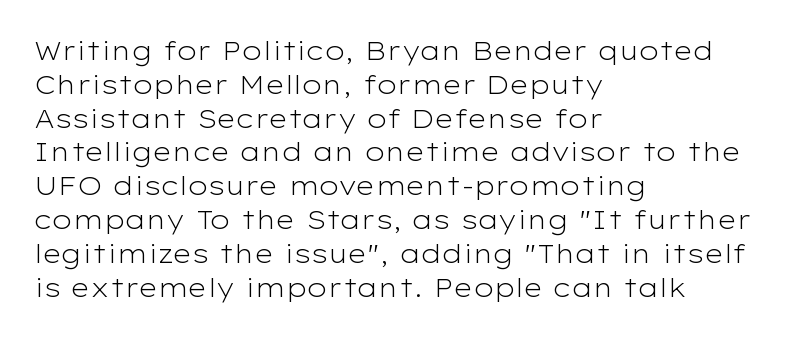
{"italic": "no", "bold": "no", "underline": "no", "align": "left", "line_spacing": "normal", "line_spacing_ratio": 1.3, "letter_spacing": "normal", "letter_spacing_em": 0.0, "glyph_px": 26}
